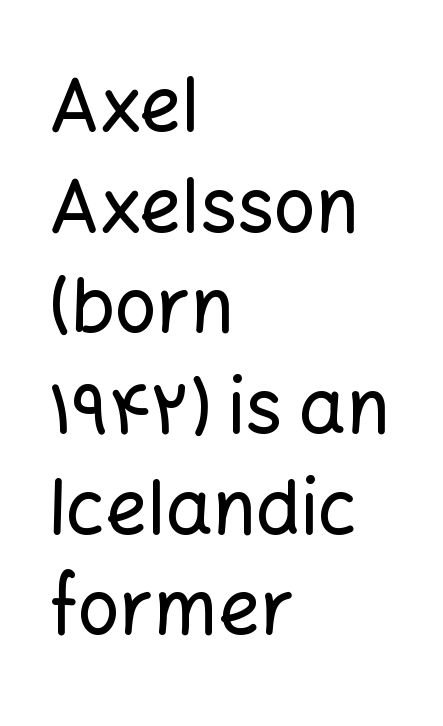
The designer left line spacing at the default. Each line starts at the same left margin while the right side varies. Nothing unusual about the tracking: characters are spaced as the font intends. These lines are composed in type without serifs. Words float on clear page, feet unadorned.
